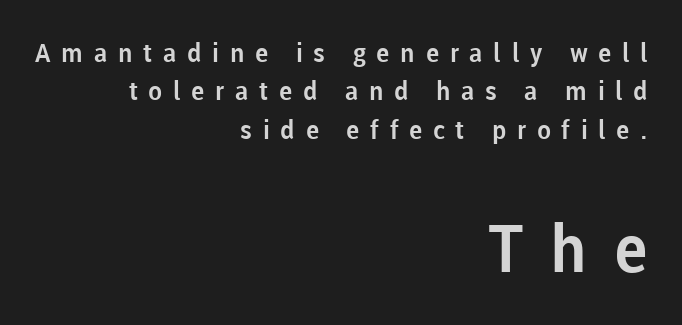
Is there much room between lines? A standard amount, neither cramped nor airy. You could only call the tracking loose — the letters float apart. Alignment: flush right. The block sitting lower on the canvas is the one with enlarged characters. Think of a printed novel: that variable character pitch is what you see here.
